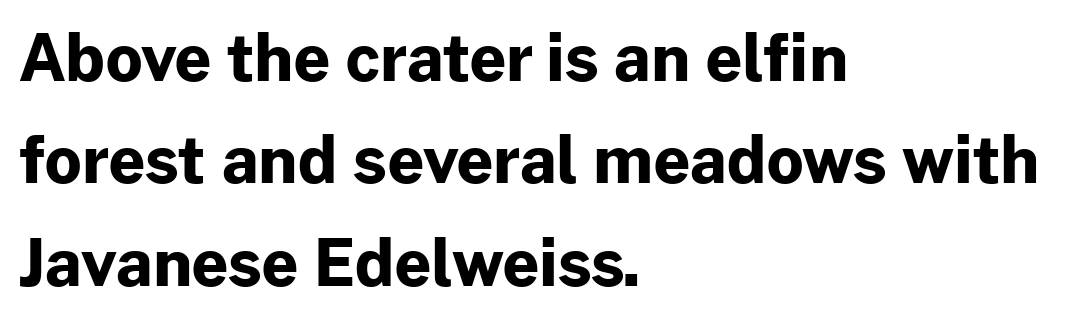
The letters stand straight up with perfectly vertical stems. A typesetter would call this proportional, since set widths differ per character. The paragraph shown leans on its left margin. Decoration check: the copy has no underline.
